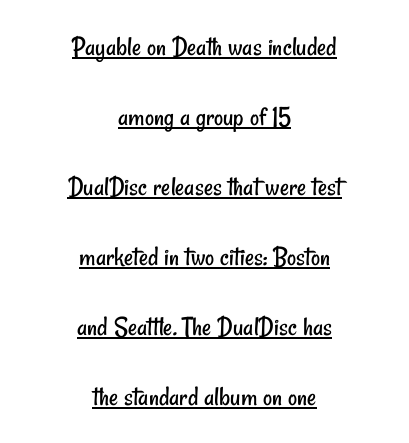
Tracking here is standard; glyphs follow each other at the usual distance. The face used here is proportionally spaced, like ordinary book or web type. The characters display no serif detailing; their extremities are plain. Baseline-to-baseline distance is far greater than the letter height. This rendering uses center alignment, leaving both contours irregular but symmetric.
